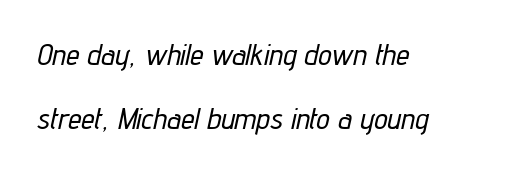
The image shows 30 px condensed type, italic (leaning right); set left-aligned, loose line spacing (2.12x), normal letter spacing, not underlined; low stroke contrast and a medium x-height.
